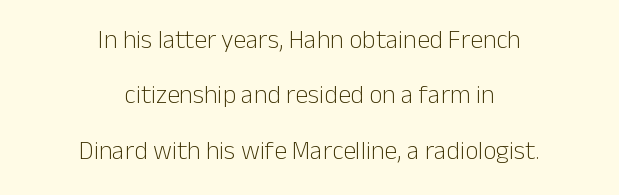
Q: Is the text bold? A: No.
Q: Is the text italic (slanted)? A: No, it is upright.
Q: Is the text underlined? A: No.
Q: How is the paragraph aligned? A: Centered.
Q: Is the spacing between letters normal or unusually wide? A: Normal.
Q: Is the spacing between lines tight, normal or loose? A: Loose.
